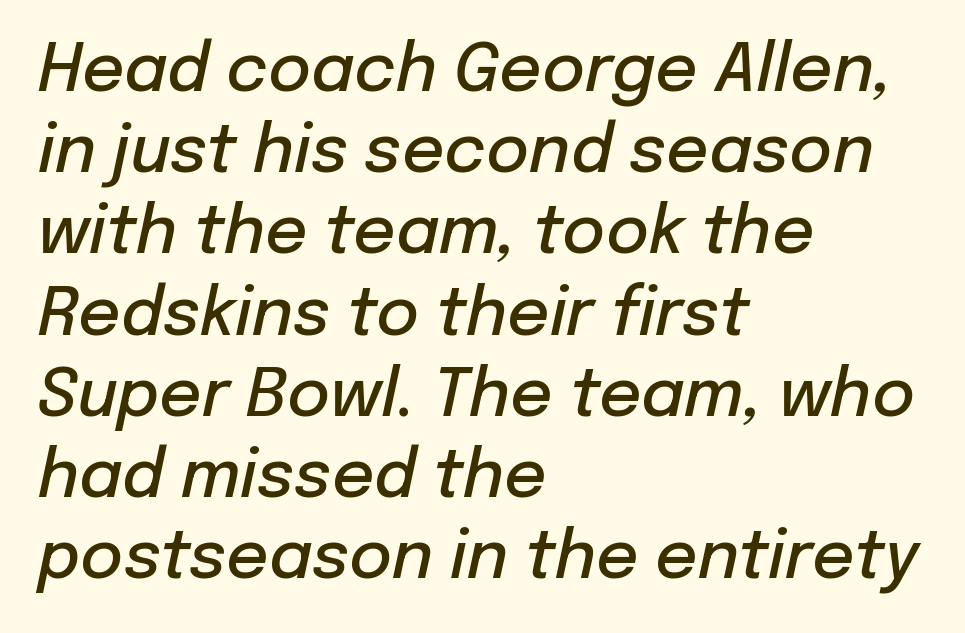
Q: Is the text bold? A: Semi-bold.
Q: Is the text italic (slanted)? A: Yes, it leans right by about 12 degrees.
Q: Is the text underlined? A: No.
Q: How is the paragraph aligned? A: Left-aligned.
Q: Is the spacing between letters normal or unusually wide? A: Normal.
Q: Width (condensed, normal, or wide)? A: Normal.
Q: Stroke contrast? A: Low.
Q: x-height? A: Medium.
Q: Monospaced? A: No.
